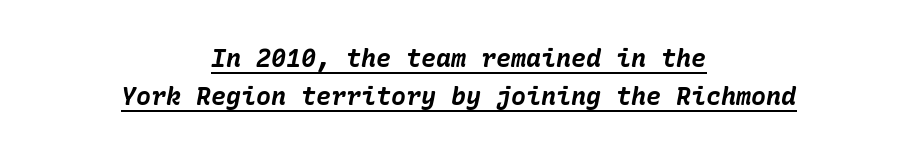
Honestly, the underline is the first thing you notice here. A typesetter would mark this as italic. One glance says typical: line gaps are just what's usual. Students, note that the glyphs here touch the page at normal intervals. Short and long lines alike share a common midpoint.
